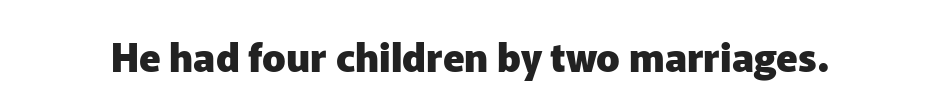
Q: Is the text bold? A: Yes.
Q: Is the text italic (slanted)? A: No, it is upright.
Q: Is the typeface a serif or a sans-serif typeface? A: Sans-serif.
Q: Is the text underlined? A: No.
Q: Is the spacing between letters normal or unusually wide? A: Normal.
Q: Width (condensed, normal, or wide)? A: Normal.
Q: Stroke contrast? A: Low.
Q: x-height? A: Medium.
Q: Monospaced? A: No.
